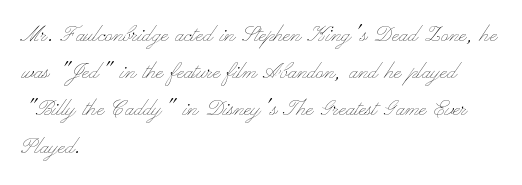
Q: Is the text bold? A: No.
Q: Is the text italic (slanted)? A: Yes.
Q: Is the text underlined? A: No.
Q: How is the paragraph aligned? A: Left-aligned.
Q: Is the spacing between letters normal or unusually wide? A: Normal.
Q: Is the spacing between lines tight, normal or loose? A: Normal.
